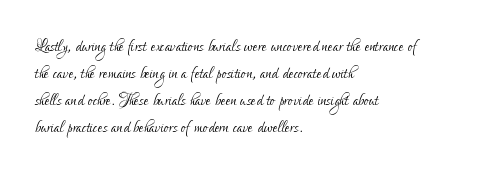
{"bold": "no", "underline": "no", "align": "left", "line_spacing_ratio": 1.23, "letter_spacing": "normal", "letter_spacing_em": 0.0, "glyph_px": 22}
